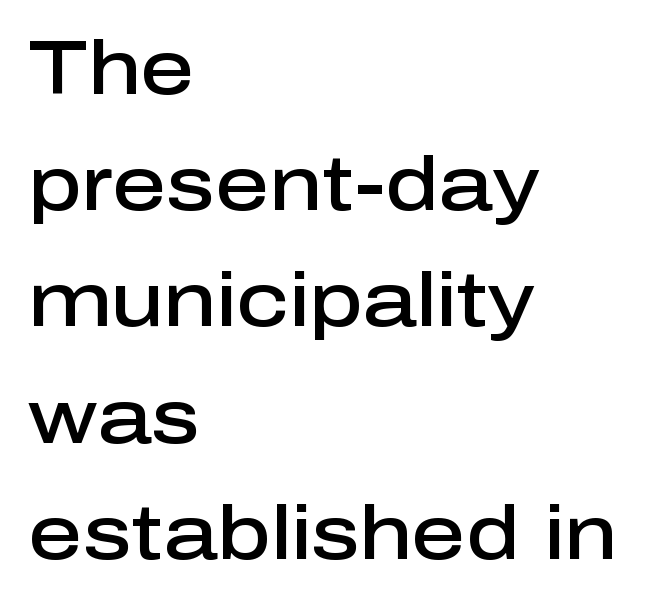
Q: Is the text bold? A: Semi-bold.
Q: Is the text italic (slanted)? A: No, it is upright.
Q: Is the typeface a serif or a sans-serif typeface? A: Sans-serif.
Q: Is the text underlined? A: No.
Q: How is the paragraph aligned? A: Left-aligned.
Q: Is the spacing between letters normal or unusually wide? A: Normal.
Q: Is the spacing between lines tight, normal or loose? A: Normal.
Q: Width (condensed, normal, or wide)? A: Normal.
Q: Stroke contrast? A: Low.
Q: x-height? A: Medium.
Q: Monospaced? A: No.
